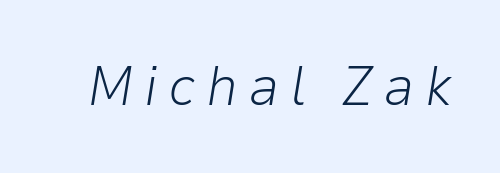
The font's italic variant was chosen for this text. Anything drawn beneath the words? Only blank space. The letters advance in unequal steps, a hallmark of proportional type. Heft: none added — not bold.
